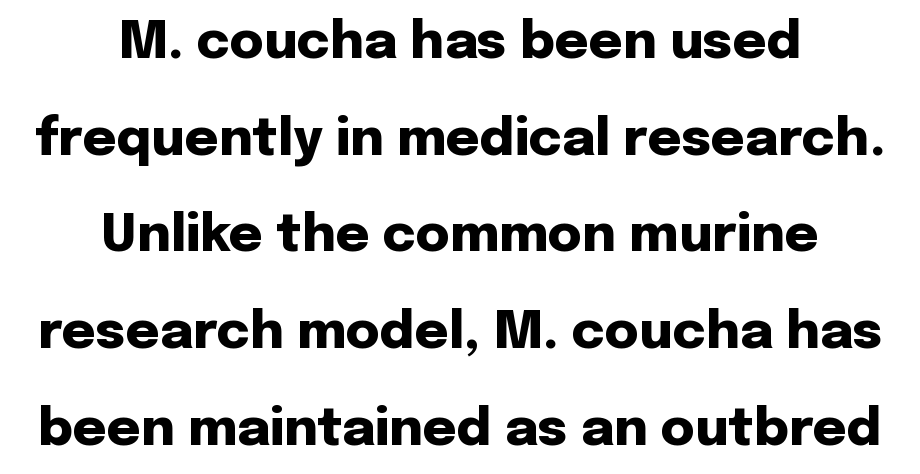
Q: Is the text bold? A: Yes.
Q: Is the text italic (slanted)? A: No, it is upright.
Q: Is the typeface a serif or a sans-serif typeface? A: Sans-serif.
Q: Is the text underlined? A: No.
Q: How is the paragraph aligned? A: Centered.
Q: Is the spacing between letters normal or unusually wide? A: Normal.
Q: Width (condensed, normal, or wide)? A: Normal.
Q: Stroke contrast? A: Low.
Q: x-height? A: Medium.
Q: Monospaced? A: No.
